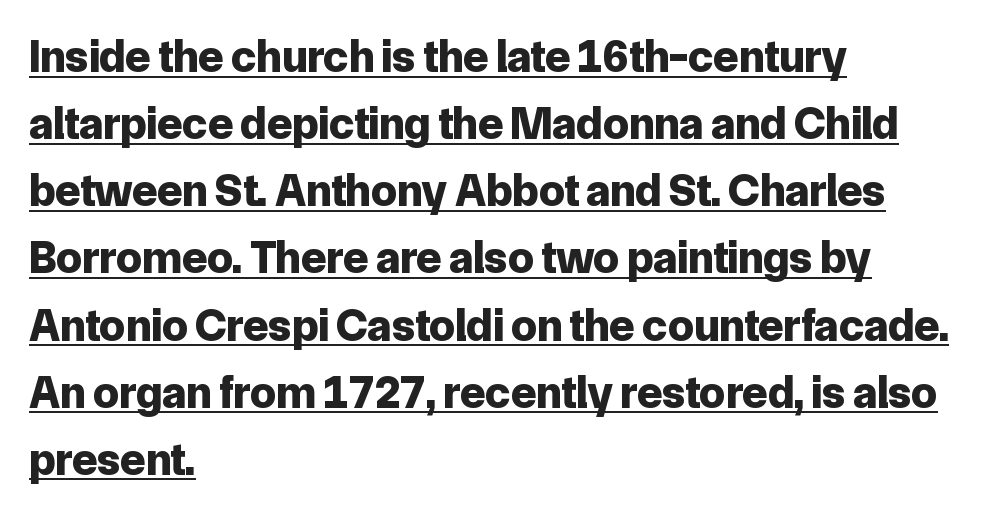
{"serif": "no", "italic": "no", "bold": "yes", "weight": "bold", "width": "normal", "stroke_contrast": "low", "x_height": "medium", "monospaced": "no", "underline": "yes", "align": "left", "line_spacing": "normal", "line_spacing_ratio": 1.46, "letter_spacing": "normal", "letter_spacing_em": 0.0, "glyph_px": 46}
